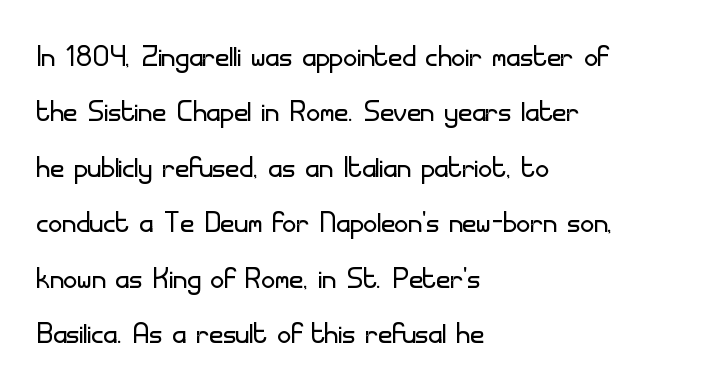
Q: Is the text bold? A: No.
Q: Is the text italic (slanted)? A: No, it is upright.
Q: Is the typeface a serif or a sans-serif typeface? A: Sans-serif.
Q: Is the text underlined? A: No.
Q: How is the paragraph aligned? A: Left-aligned.
Q: Is the spacing between letters normal or unusually wide? A: Normal.
Q: Is the spacing between lines tight, normal or loose? A: Normal.
Q: Width (condensed, normal, or wide)? A: Normal.
Q: Stroke contrast? A: Low.
Q: x-height? A: Small.
Q: Monospaced? A: No.
